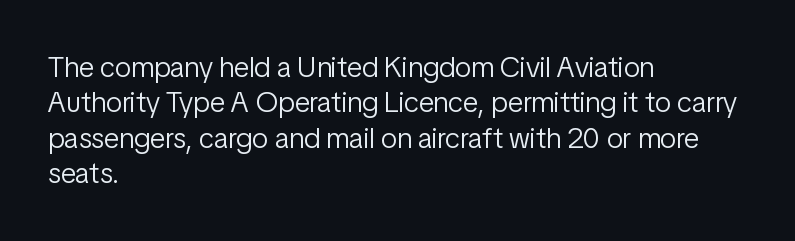
Q: Is the text bold? A: No.
Q: Is the text italic (slanted)? A: No, it is upright.
Q: Is the typeface a serif or a sans-serif typeface? A: Sans-serif.
Q: Is the text underlined? A: No.
Q: How is the paragraph aligned? A: Left-aligned.
Q: Is the spacing between letters normal or unusually wide? A: Normal.
Q: Width (condensed, normal, or wide)? A: Condensed.
Q: Stroke contrast? A: Low.
Q: x-height? A: Medium.
Q: Monospaced? A: No.
